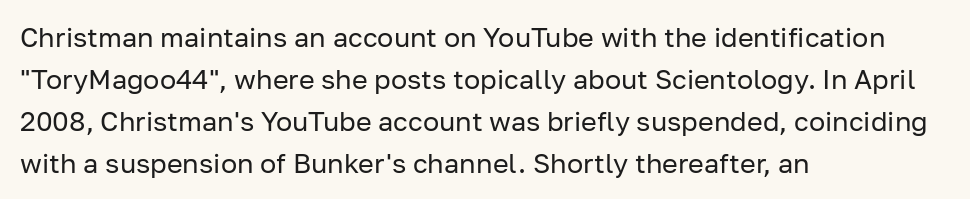
{"italic": "no", "bold": "no", "underline": "no", "align": "left", "line_spacing": "normal", "line_spacing_ratio": 1.55, "letter_spacing": "normal", "letter_spacing_em": 0.0, "glyph_px": 27}
